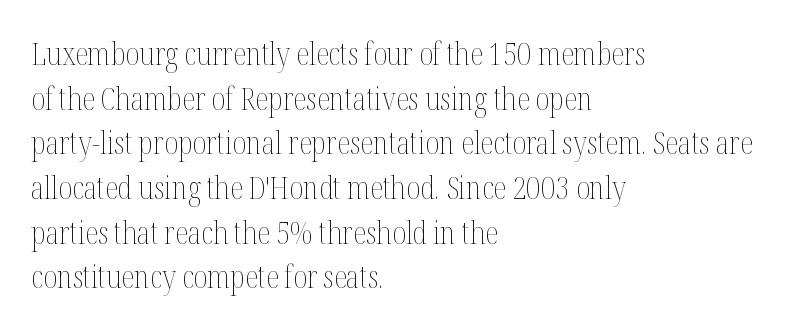
The typography opts for an upright posture over an oblique one. Honestly, the letter spacing is just normal — you wouldn't notice it. Looks like regular typesetting: each glyph gets only the width it needs. Layout note: lines flush left. The block of text has a typical density, with ordinary space between rows. Each stroke keeps to a modest, everyday thickness or less.
